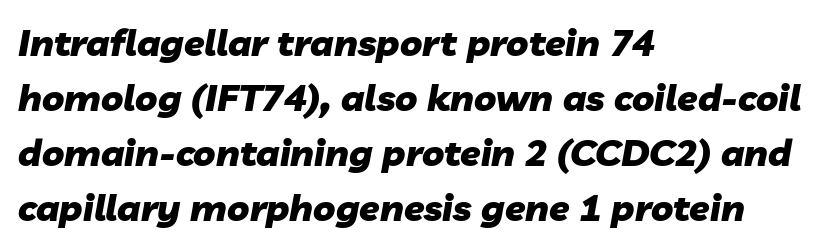
The image shows 37 px heavy type, italic (leaning right); set left-aligned, normal line spacing (1.49x), normal letter spacing, not underlined; low stroke contrast and a medium x-height.
